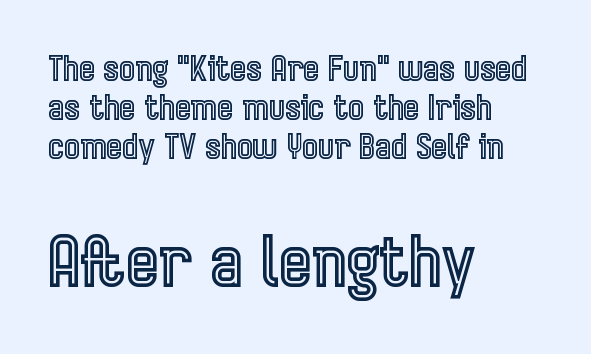
The image shows 69 px condensed type, upright; set left-aligned, tight line spacing (1.15x), normal letter spacing, not underlined; the second (bottom) block is 2.03x larger; a medium x-height.
